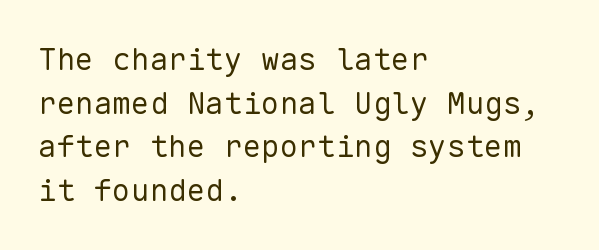
The image shows 31 px regular-weight sans-serif type, upright, monospaced; set left-aligned, normal line spacing (1.41x), normal letter spacing, not underlined; low stroke contrast and a medium x-height.
